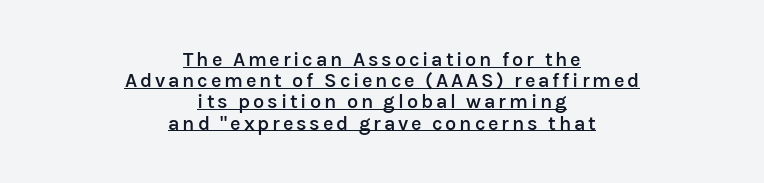
The image shows 20 px text type, upright; set centered, tight line spacing (1.06x), underlined.
